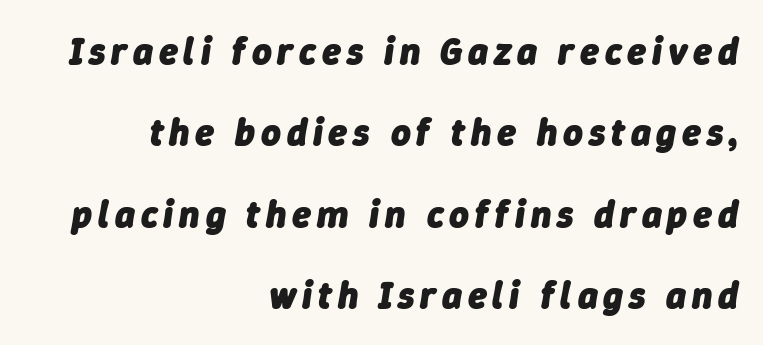
{"italic": "yes", "lean": "right", "slant_degrees": 9, "bold": "yes", "weight": "heavy", "width": "normal", "stroke_contrast": "low", "x_height": "medium", "monospaced": "no", "underline": "no", "align": "right", "line_spacing": "loose", "line_spacing_ratio": 2.14, "glyph_px": 38}
